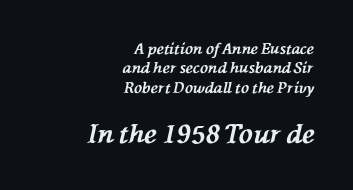
{"italic": "yes", "lean": "left", "slant_degrees": 76, "bold": "yes", "underline": "no", "align": "right", "line_spacing": "normal", "line_spacing_ratio": 1.29, "letter_spacing": "normal", "letter_spacing_em": 0.0, "larger_block": "second", "size_ratio": 1.73, "glyph_px": 26}
